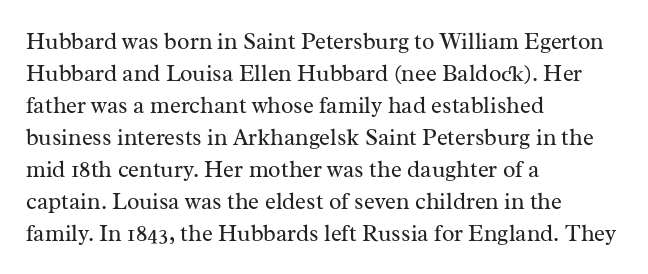
Caption: standard tracking, unaltered. Does the leading feel generous? No, just average. The lines are quadded left. Check the space under the baseline: it is left empty.
